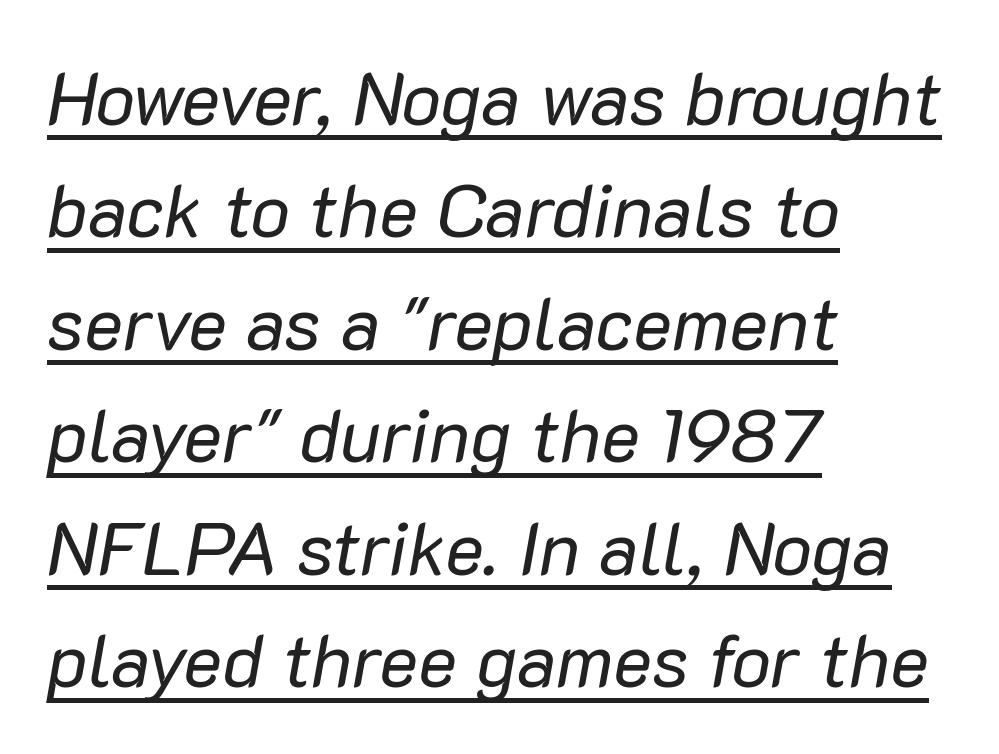
The image shows 74 px regular-weight type, italic (leaning right); set left-aligned, normal line spacing (1.52x), normal letter spacing, underlined; low stroke contrast and a medium x-height.
